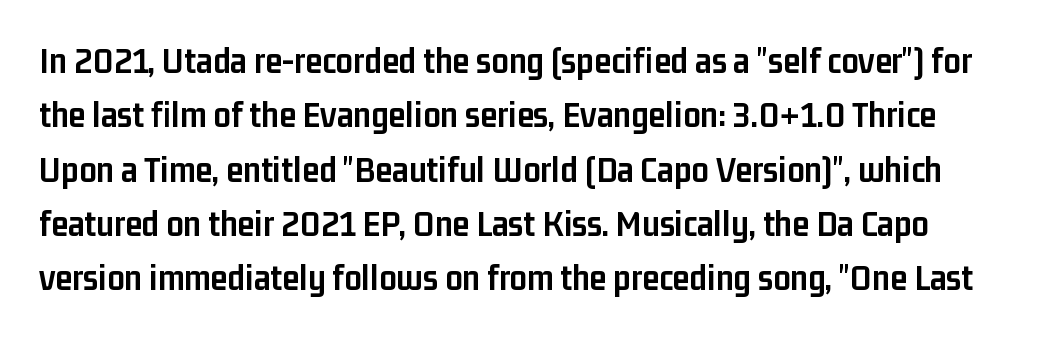
{"serif": "no", "italic": "no", "bold": "yes", "weight": "semibold", "width": "condensed", "stroke_contrast": "low", "x_height": "medium", "monospaced": "no", "underline": "no", "line_spacing": "normal", "line_spacing_ratio": 1.43, "letter_spacing": "normal", "letter_spacing_em": 0.0, "glyph_px": 38}
